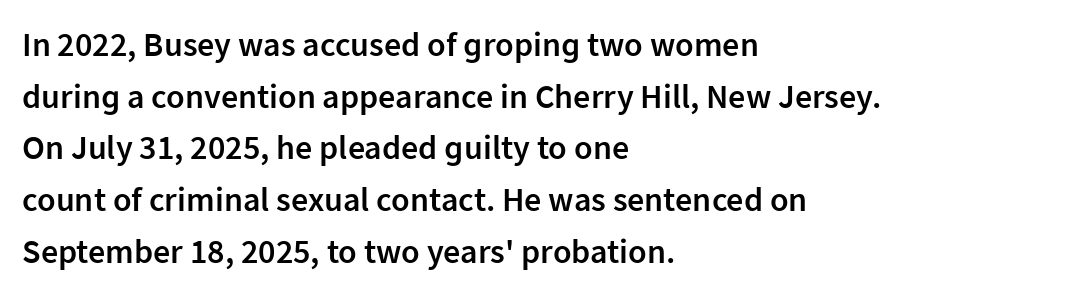
{"serif": "no", "italic": "no", "bold": "semi", "weight": "semibold", "width": "normal", "stroke_contrast": "low", "x_height": "medium", "monospaced": "no", "underline": "no", "align": "left", "line_spacing": "normal", "line_spacing_ratio": 1.52, "letter_spacing": "normal", "letter_spacing_em": 0.0, "glyph_px": 34}
